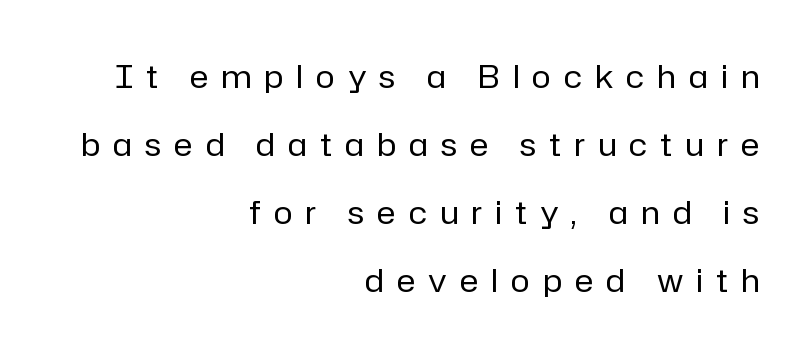
Underline: absent. The lines are quadded right. The letters carry no serifs — their stems end cleanly without finishing strokes. Tracking here is generous; glyphs stand well apart from one another. Style check: upright.
